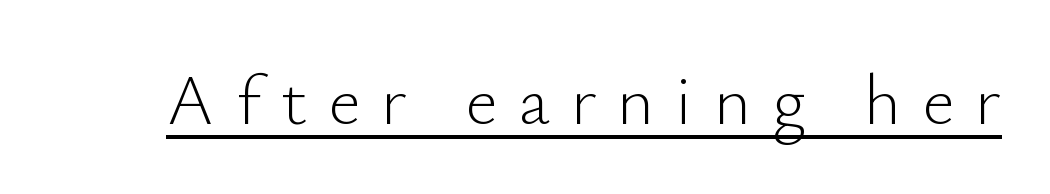
Q: Is the text bold? A: No.
Q: Is the text italic (slanted)? A: No, it is upright.
Q: Is the typeface a serif or a sans-serif typeface? A: Sans-serif.
Q: Is the text underlined? A: Yes.
Q: Is the spacing between letters normal or unusually wide? A: Unusually wide.
Q: Width (condensed, normal, or wide)? A: Normal.
Q: Stroke contrast? A: Low.
Q: x-height? A: Small.
Q: Monospaced? A: No.
